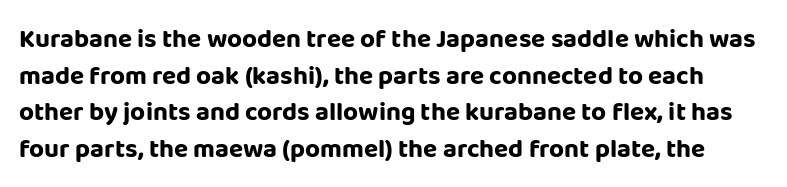
The image shows 26 px bold type, upright; set normal line spacing (1.41x), normal letter spacing, not underlined.
